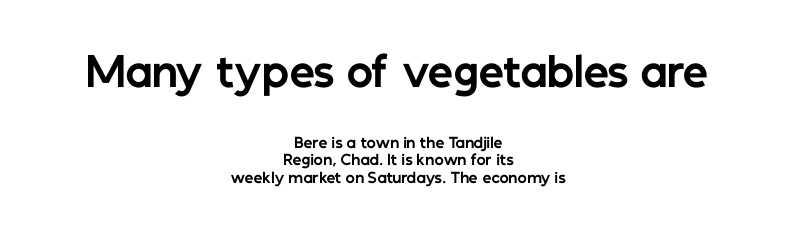
Q: Is the text bold? A: Yes.
Q: Is the text italic (slanted)? A: No, it is upright.
Q: Is the typeface a serif or a sans-serif typeface? A: Sans-serif.
Q: Is the text underlined? A: No.
Q: How is the paragraph aligned? A: Centered.
Q: Is the spacing between letters normal or unusually wide? A: Normal.
Q: Which block of text is set in a larger size, the first (top) or the second (bottom)? A: The first (top) one.
Q: Width (condensed, normal, or wide)? A: Normal.
Q: Stroke contrast? A: Low.
Q: x-height? A: Medium.
Q: Monospaced? A: No.
